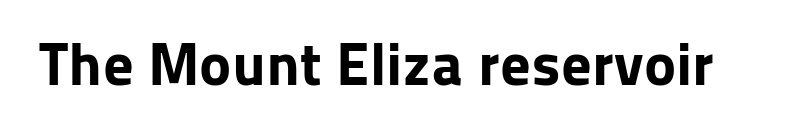
{"serif": "no", "italic": "no", "bold": "yes", "weight": "bold", "width": "normal", "stroke_contrast": "low", "x_height": "medium", "monospaced": "no", "underline": "no", "letter_spacing": "normal", "letter_spacing_em": 0.0, "glyph_px": 61}
